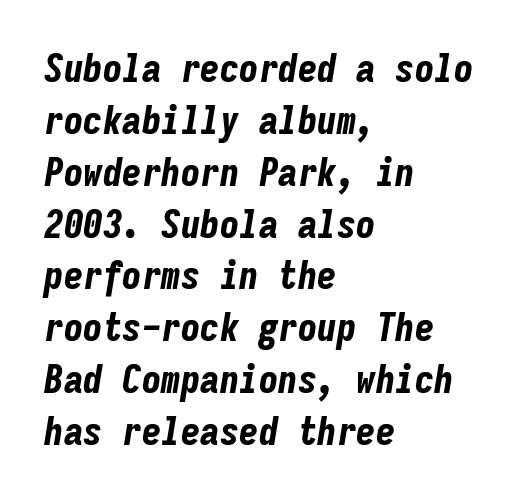
Style check: oblique. A typesetter would call this leading conventional body-copy spacing. In CSS terms this would be text-align: left. The typesetting leans heavy: a genuine bold. You could count columns in this text — the font is strictly monospaced.
